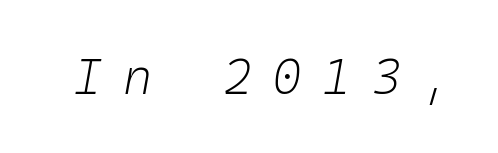
{"italic": "yes", "lean": "right", "slant_degrees": 10, "bold": "no", "weight": "light", "width": "normal", "stroke_contrast": "low", "x_height": "medium", "monospaced": "yes", "underline": "no", "letter_spacing": "wide", "letter_spacing_em": 0.41, "glyph_px": 50}
